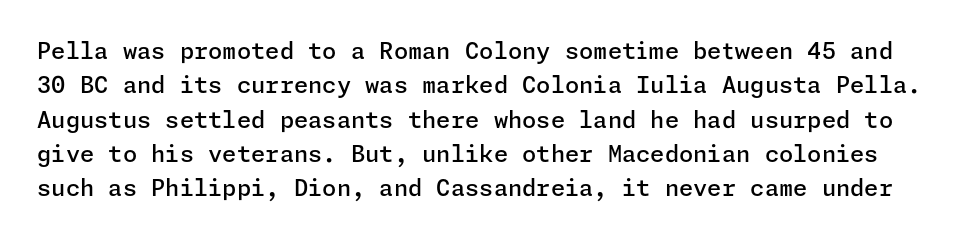
Q: Is the text bold? A: Semi-bold.
Q: Is the text italic (slanted)? A: No, it is upright.
Q: Is the text underlined? A: No.
Q: Is the spacing between letters normal or unusually wide? A: Normal.
Q: Is the spacing between lines tight, normal or loose? A: Normal.
